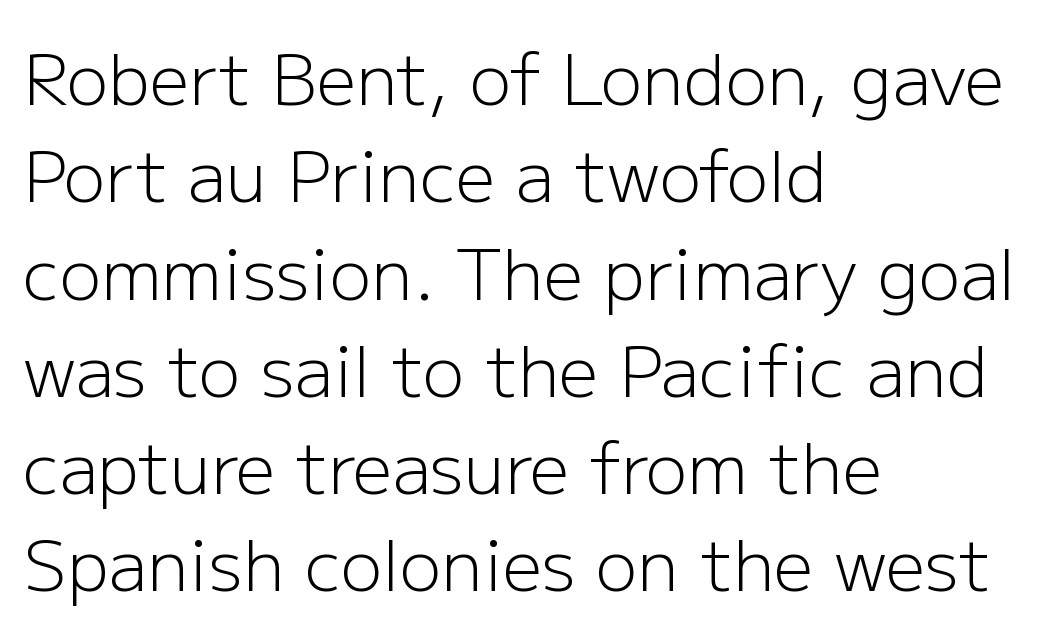
The image shows 70 px light sans-serif type, upright; set left-aligned, normal line spacing (1.39x), normal letter spacing, not underlined; low stroke contrast and a medium x-height.
